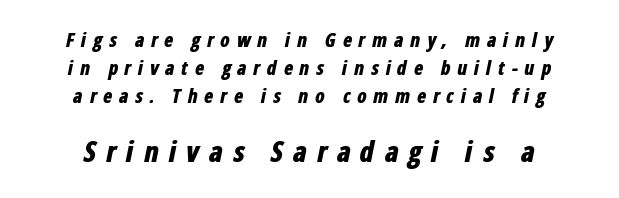
The image shows 28 px bold, condensed type, italic (leaning right); set centered, normal line spacing (1.47x), unusually wide letter spacing (+0.34 em), not underlined; the second (bottom) block is 1.47x larger; low stroke contrast and a medium x-height.
